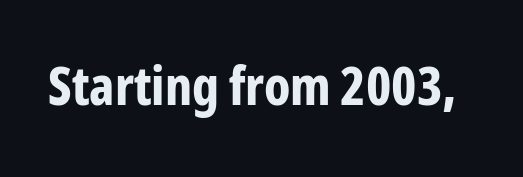
A sans-serif font was chosen for this passage. The face used here is proportionally spaced, like ordinary book or web type. The baseline area is clear. The sample has been set heavy, in full bold.
